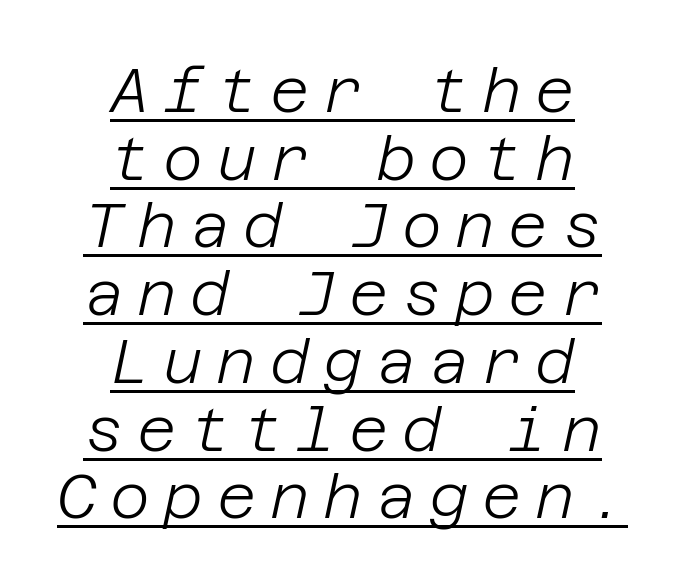
Yep, that's italic — everything's leaning. Reading down the block, each line starts at a different indent, mirrored at its end. How would I describe the line gaps? Narrow and economical. Every word sits above its own underline. The letterforms stand isolated, each surrounded by extra space.
